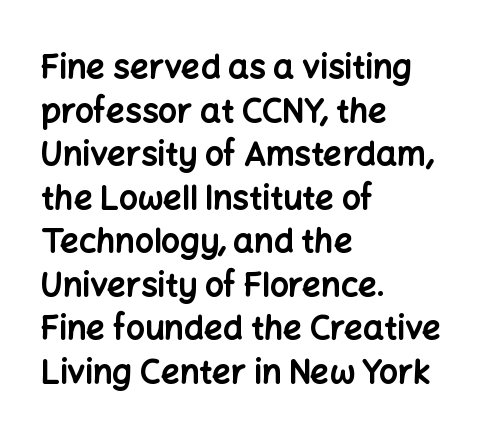
In terms of letterform style, serifs are entirely absent. The axis of the letterforms is exactly vertical. The words here are not underlined. Notice how the passage keeps a crisp vertical edge on the left only. In terms of leading, this rendering sits right in the middle. Weight: bold.
